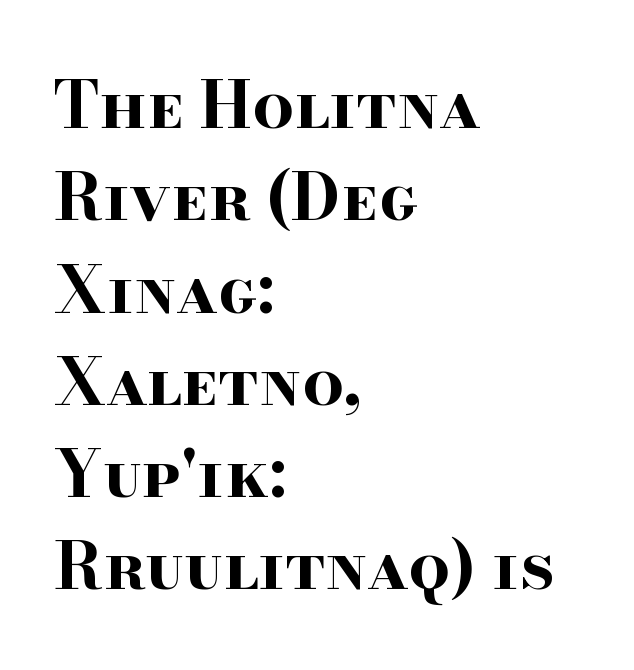
The image shows 65 px bold, wide serif type, upright; set left-aligned, normal line spacing (1.42x), normal letter spacing, not underlined; high stroke contrast and a small x-height.
